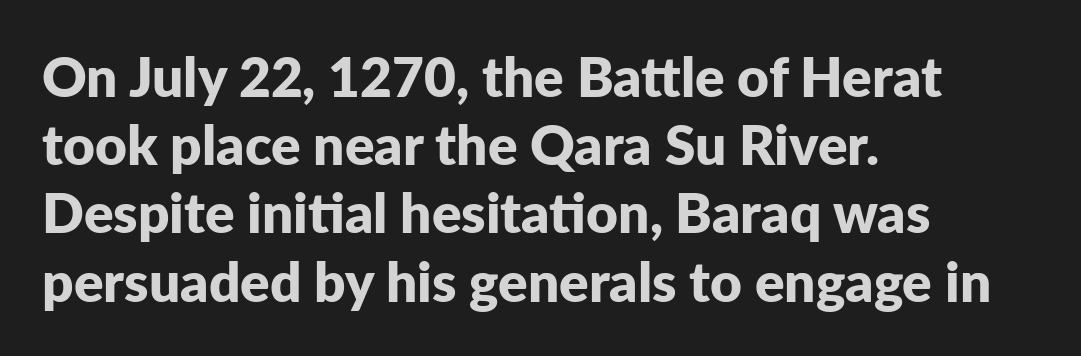
Q: Is the text bold? A: Yes.
Q: Is the text italic (slanted)? A: No, it is upright.
Q: Is the typeface a serif or a sans-serif typeface? A: Sans-serif.
Q: Is the text underlined? A: No.
Q: How is the paragraph aligned? A: Left-aligned.
Q: Is the spacing between letters normal or unusually wide? A: Normal.
Q: Width (condensed, normal, or wide)? A: Normal.
Q: Stroke contrast? A: Low.
Q: x-height? A: Medium.
Q: Monospaced? A: No.
